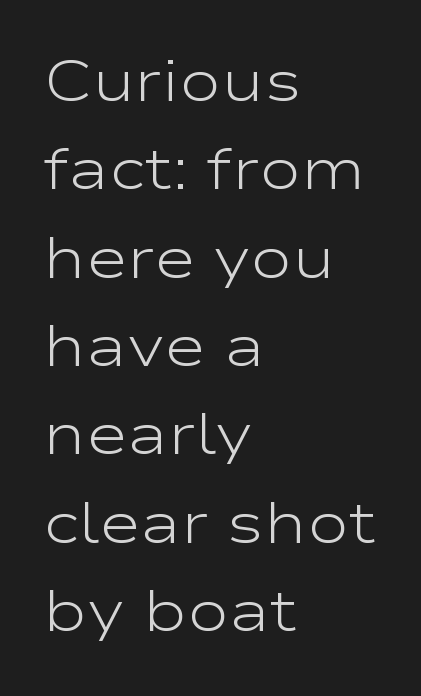
{"serif": "no", "italic": "no", "bold": "no", "weight": "light", "width": "wide", "stroke_contrast": "low", "x_height": "medium", "monospaced": "no", "underline": "no", "align": "left", "line_spacing": "normal", "line_spacing_ratio": 1.55, "letter_spacing": "normal", "letter_spacing_em": 0.0, "glyph_px": 57}
